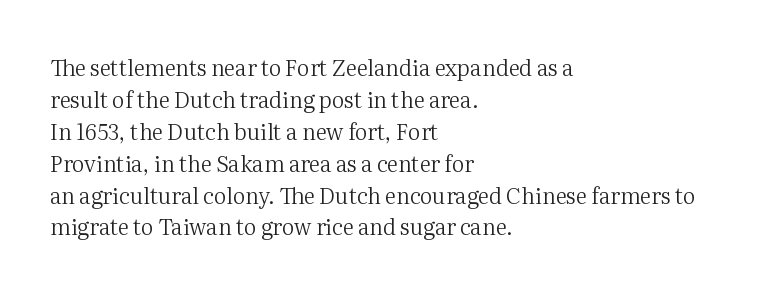
Q: Is the text bold? A: No.
Q: Is the text italic (slanted)? A: No, it is upright.
Q: Is the text underlined? A: No.
Q: How is the paragraph aligned? A: Left-aligned.
Q: Is the spacing between letters normal or unusually wide? A: Normal.
Q: Is the spacing between lines tight, normal or loose? A: Normal.
